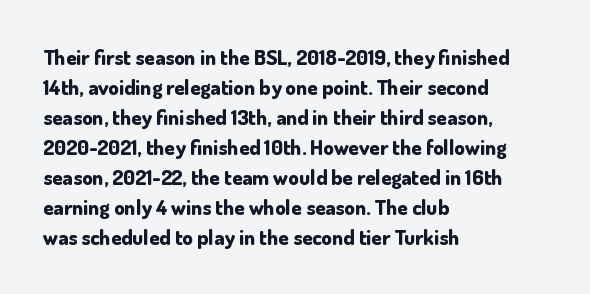
The image shows 21 px bold type, upright; set left-aligned, normal line spacing (1.43x), normal letter spacing, not underlined.
